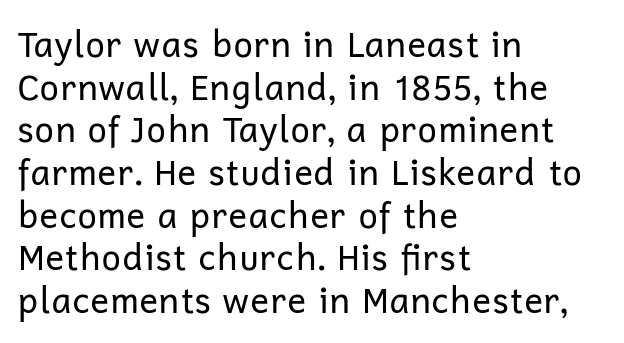
{"serif": "no", "italic": "no", "bold": "no", "weight": "regular", "width": "normal", "stroke_contrast": "low", "x_height": "medium", "monospaced": "no", "underline": "no", "align": "left", "line_spacing_ratio": 1.22, "letter_spacing": "normal", "letter_spacing_em": 0.0, "glyph_px": 35}
